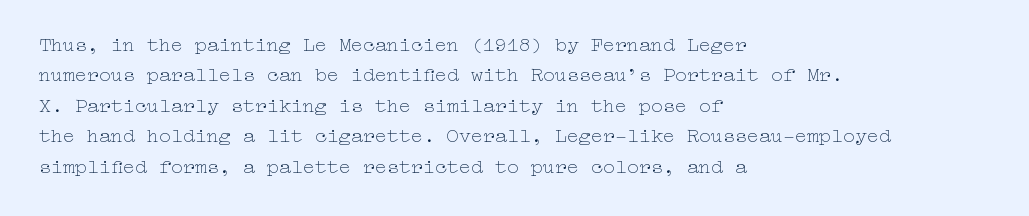
{"italic": "no", "bold": "no", "underline": "no", "align": "left", "line_spacing": "normal", "line_spacing_ratio": 1.52, "letter_spacing": "normal", "letter_spacing_em": 0.0, "glyph_px": 20}
